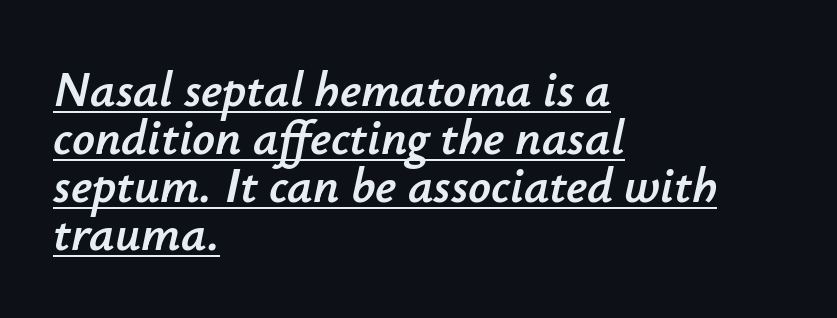
{"italic": "yes", "lean": "right", "slant_degrees": 12, "width": "normal", "stroke_contrast": "low", "x_height": "small", "monospaced": "no", "underline": "yes", "align": "left", "line_spacing": "tight", "line_spacing_ratio": 0.96, "letter_spacing": "normal", "letter_spacing_em": 0.0, "glyph_px": 50}
